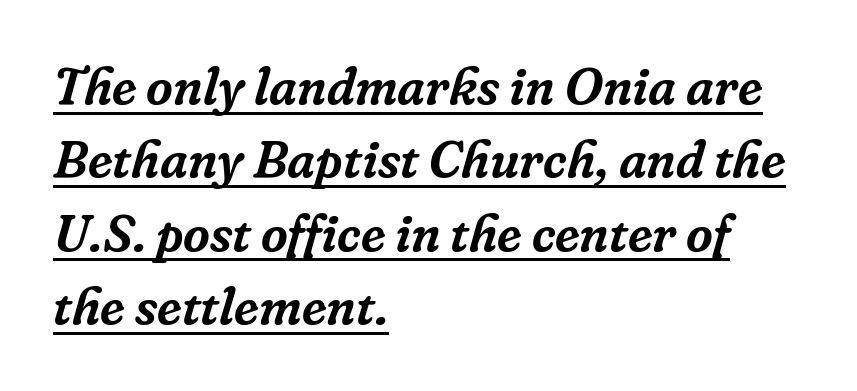
{"serif": "yes", "italic": "yes", "lean": "right", "slant_degrees": 16, "width": "normal", "stroke_contrast": "low", "x_height": "medium", "monospaced": "no", "underline": "yes", "align": "left", "line_spacing": "normal", "line_spacing_ratio": 1.41, "letter_spacing": "normal", "letter_spacing_em": 0.0, "glyph_px": 52}
